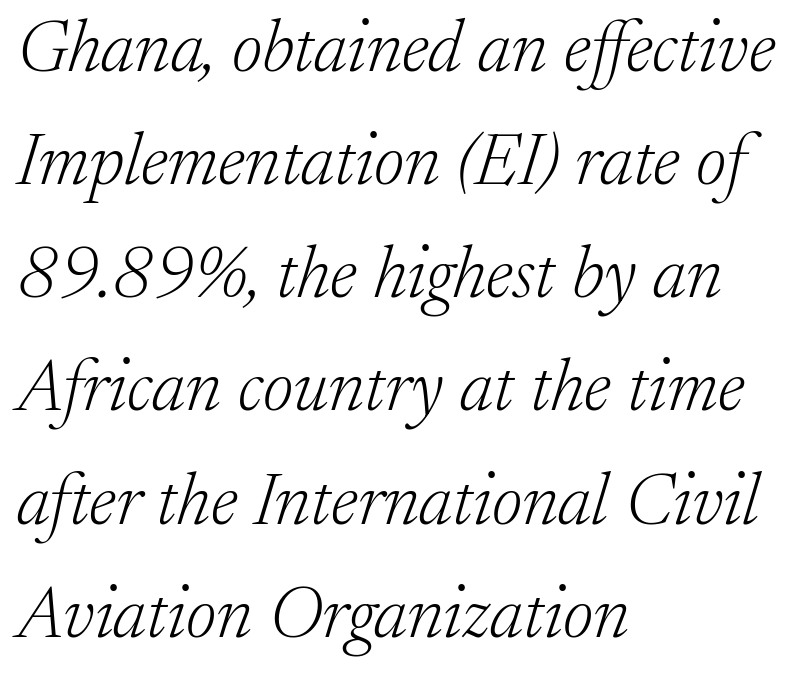
{"serif": "yes", "italic": "yes", "lean": "right", "slant_degrees": 17, "bold": "no", "weight": "light", "width": "normal", "stroke_contrast": "low", "x_height": "medium", "monospaced": "no", "underline": "no", "align": "left", "line_spacing": "normal", "line_spacing_ratio": 1.55, "letter_spacing": "normal", "letter_spacing_em": 0.0, "glyph_px": 73}
